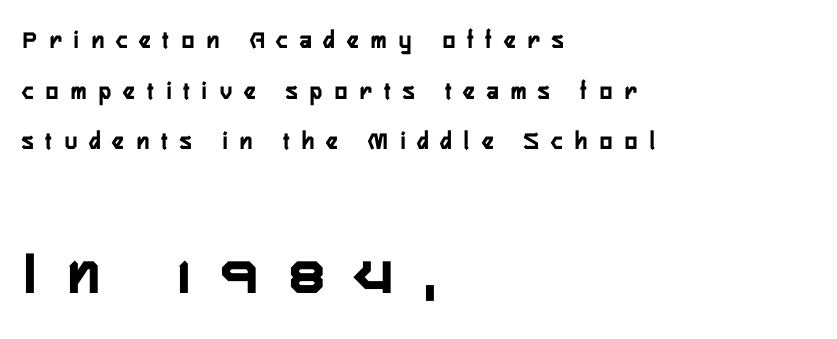
No word sits above an underline. Students, note that the glyphs here are deliberately spaced far apart. Examine the stroke ends and you'll find no serifs. The face used here appears at its bigger size in the lower chunk. The specimen reads as upright at a glance.
